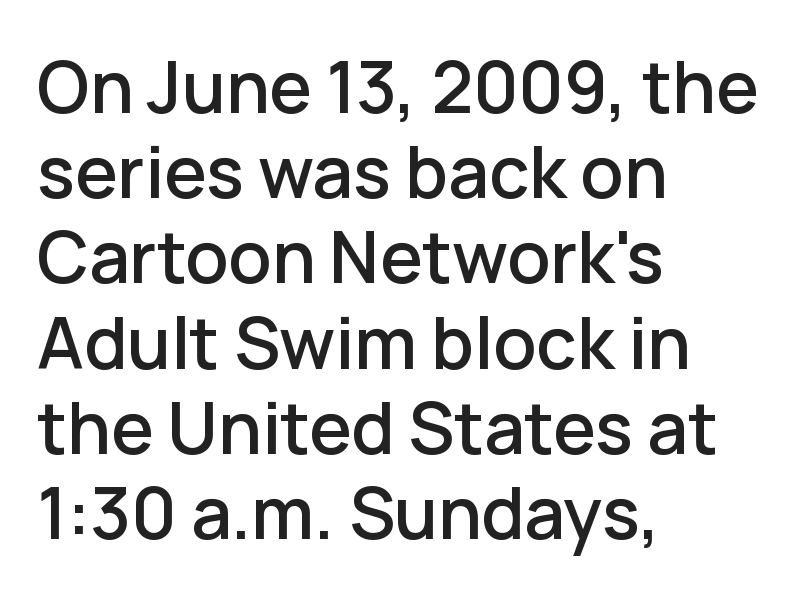
The image shows 71 px sans-serif type, upright; set left-aligned, line spacing 1.2x, normal letter spacing, not underlined; low stroke contrast and a medium x-height.
